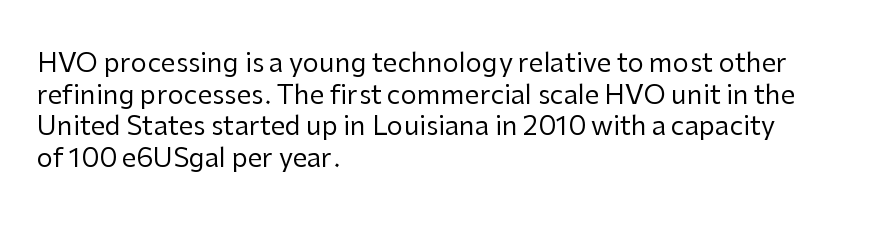
Q: Is the text bold? A: No.
Q: Is the text italic (slanted)? A: No, it is upright.
Q: Is the text underlined? A: No.
Q: How is the paragraph aligned? A: Left-aligned.
Q: Is the spacing between letters normal or unusually wide? A: Normal.
